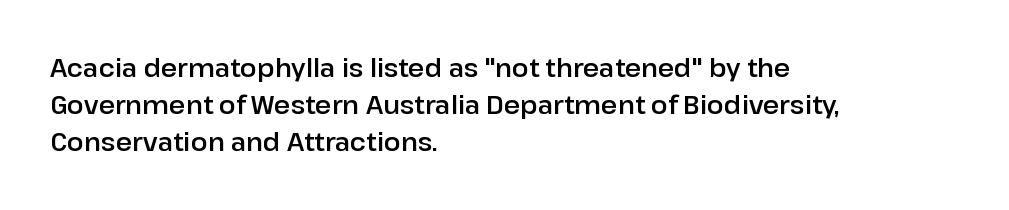
Q: Is the text italic (slanted)? A: No, it is upright.
Q: Is the text underlined? A: No.
Q: How is the paragraph aligned? A: Left-aligned.
Q: Is the spacing between letters normal or unusually wide? A: Normal.
Q: Is the spacing between lines tight, normal or loose? A: Normal.
